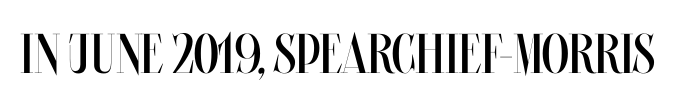
The words here are not underlined. Counters stay open thanks to moderate or lighter strokes. This rendering leaves character spacing at its baseline value. Vertical strokes here are truly vertical. The passage shown is typed in a proportional face where columns would drift.
